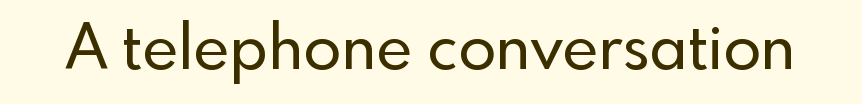
Q: Is the text italic (slanted)? A: No, it is upright.
Q: Is the typeface a serif or a sans-serif typeface? A: Sans-serif.
Q: Is the text underlined? A: No.
Q: Is the spacing between letters normal or unusually wide? A: Normal.
Q: Width (condensed, normal, or wide)? A: Normal.
Q: x-height? A: Small.
Q: Monospaced? A: No.
